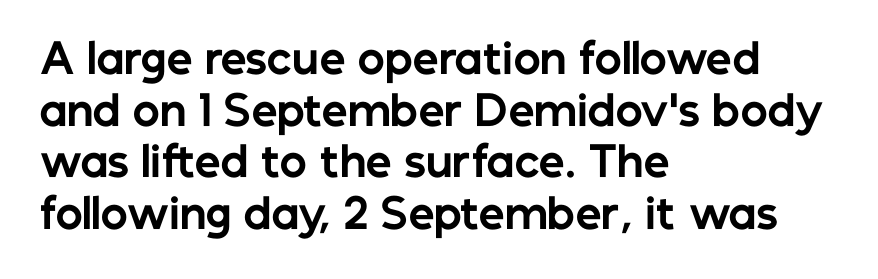
In terms of posture, this sample is upright. Plain, unruled lines of type. Nope, no serifs anywhere on these letters. Where is the straight margin? On the left. The face used here is proportionally spaced, like ordinary book or web type. Standard letterfit; no display-style spreading of the glyphs.
